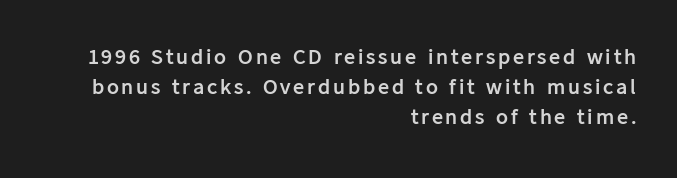
{"italic": "no", "bold": "yes", "underline": "no", "align": "right", "line_spacing": "normal", "line_spacing_ratio": 1.37, "glyph_px": 22}
